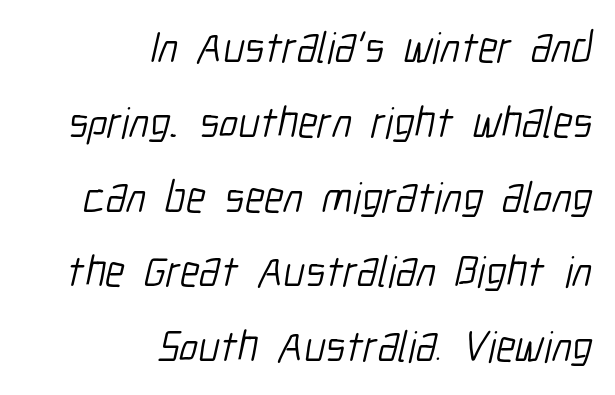
The image shows 44 px light, condensed sans-serif type; set right-aligned, normal line spacing (1.7x), normal letter spacing, not underlined; low stroke contrast and a medium x-height.
